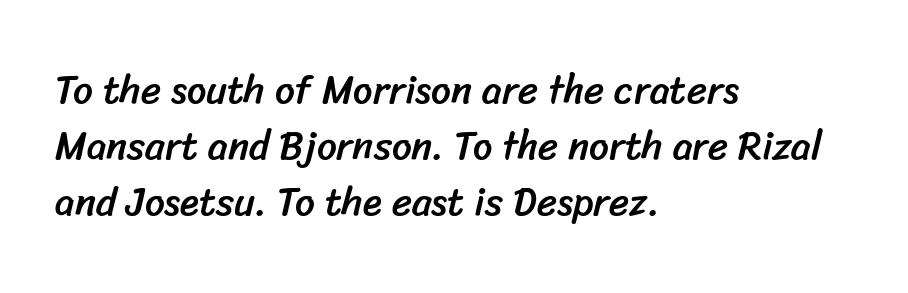
This rendering employs a face without finishing strokes, i.e., a sans-serif. Line starts are locked; line ends wander. Nobody drew a line under any word here. Look at the tracking — it's just the regular setting, nothing added. These lines are rendered in a variable-pitch font.
